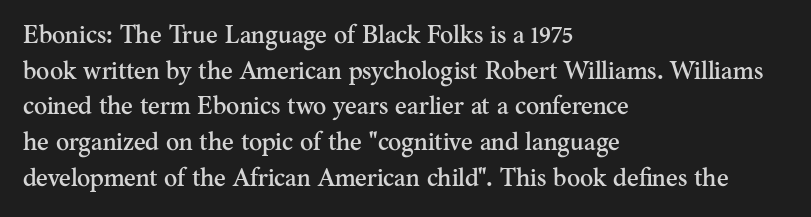
{"italic": "no", "underline": "no", "align": "left", "line_spacing": "normal", "line_spacing_ratio": 1.43, "letter_spacing": "normal", "letter_spacing_em": 0.0, "glyph_px": 25}
